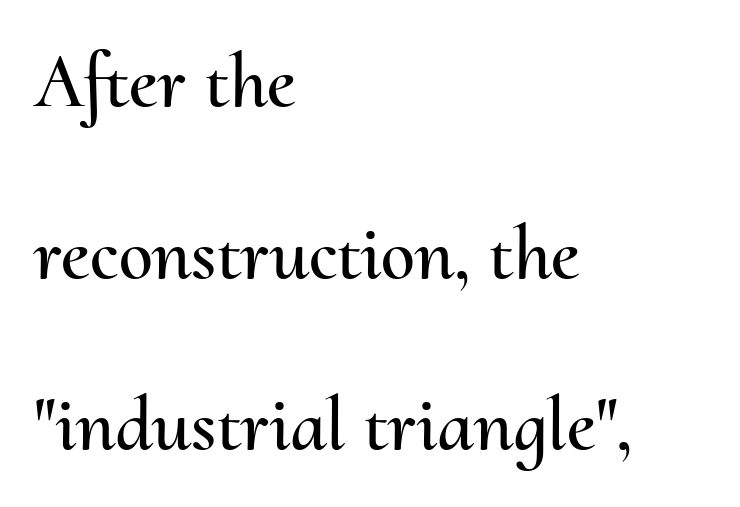
Q: Is the text italic (slanted)? A: No, it is upright.
Q: Is the text underlined? A: No.
Q: How is the paragraph aligned? A: Left-aligned.
Q: Is the spacing between letters normal or unusually wide? A: Normal.
Q: Is the spacing between lines tight, normal or loose? A: Loose.
Q: Width (condensed, normal, or wide)? A: Normal.
Q: Stroke contrast? A: Medium.
Q: x-height? A: Small.
Q: Monospaced? A: No.
